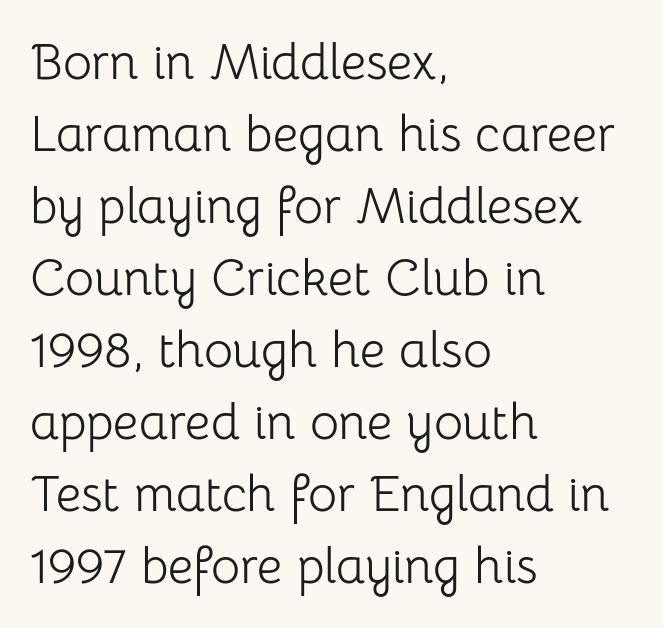
{"serif": "no", "italic": "no", "bold": "no", "weight": "light", "width": "normal", "stroke_contrast": "low", "x_height": "medium", "monospaced": "no", "underline": "no", "align": "left", "line_spacing": "normal", "line_spacing_ratio": 1.44, "letter_spacing": "normal", "letter_spacing_em": 0.0, "glyph_px": 50}
